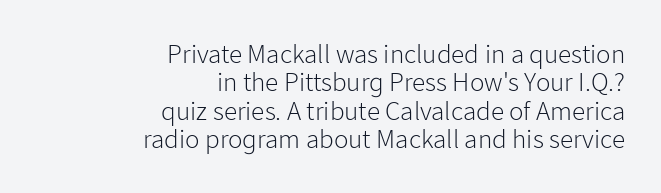
{"italic": "no", "bold": "no", "underline": "no", "align": "right", "line_spacing": "tight", "line_spacing_ratio": 1.05, "letter_spacing": "normal", "letter_spacing_em": 0.0, "glyph_px": 27}
